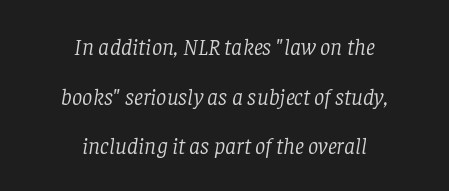
{"italic": "yes", "lean": "right", "slant_degrees": 8, "bold": "no", "underline": "no", "align": "center", "line_spacing": "loose", "line_spacing_ratio": 2.16, "letter_spacing": "normal", "letter_spacing_em": 0.0, "glyph_px": 23}
